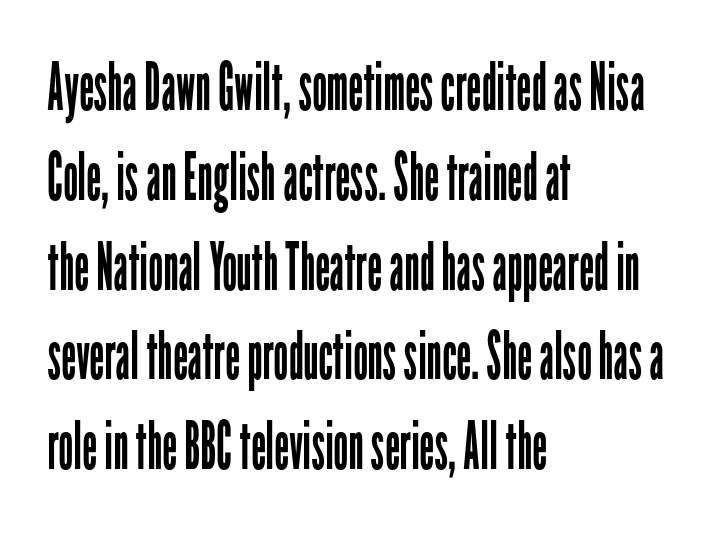
Q: Is the text bold? A: No.
Q: Is the text italic (slanted)? A: No, it is upright.
Q: Is the typeface a serif or a sans-serif typeface? A: Sans-serif.
Q: Is the text underlined? A: No.
Q: How is the paragraph aligned? A: Left-aligned.
Q: Is the spacing between letters normal or unusually wide? A: Normal.
Q: Is the spacing between lines tight, normal or loose? A: Normal.
Q: Width (condensed, normal, or wide)? A: Condensed.
Q: Stroke contrast? A: Low.
Q: x-height? A: Medium.
Q: Monospaced? A: No.
